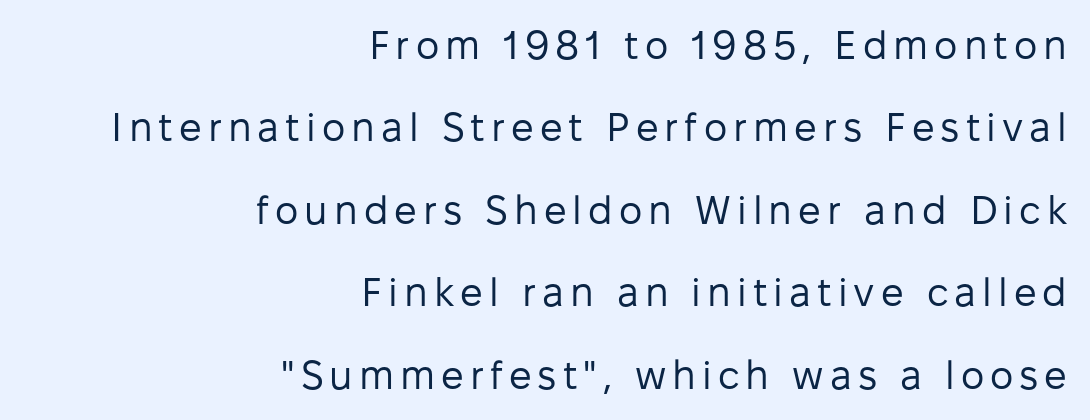
Tall strokes in this sample are plumb rather than angled. Line spacing here is loose. The characters are drawn with everyday or finer stroke widths. Think of a printed novel: that variable character pitch is what you see here.
